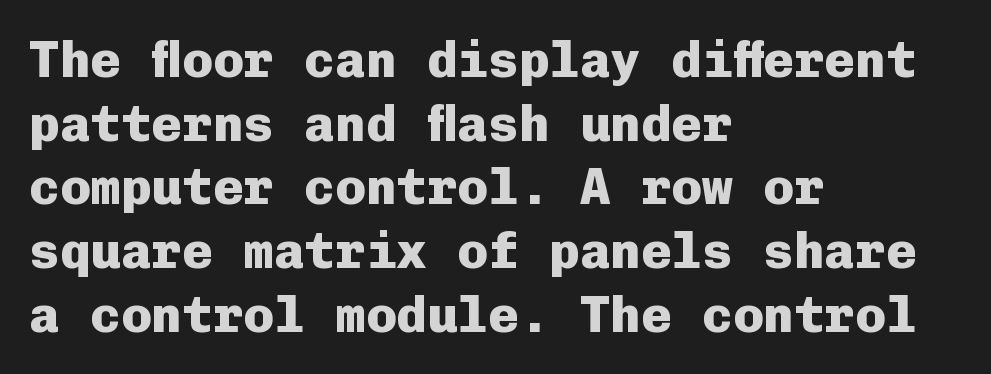
The image shows 51 px heavy sans-serif type, upright, monospaced; set left-aligned, normal line spacing (1.25x), normal letter spacing, not underlined; low stroke contrast and a medium x-height.
